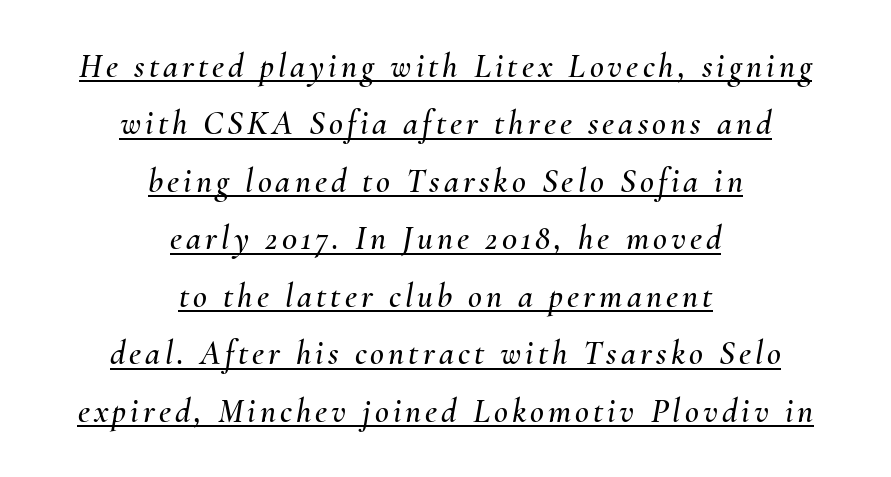
A typographer would call this underscored text. You could not count columns in this text — the font is proportionally spaced. Reading down the column, the eye jumps a familiar distance to each next line. Quick note: italic. A centered setting, common on invitations and titles, is used for this passage.
